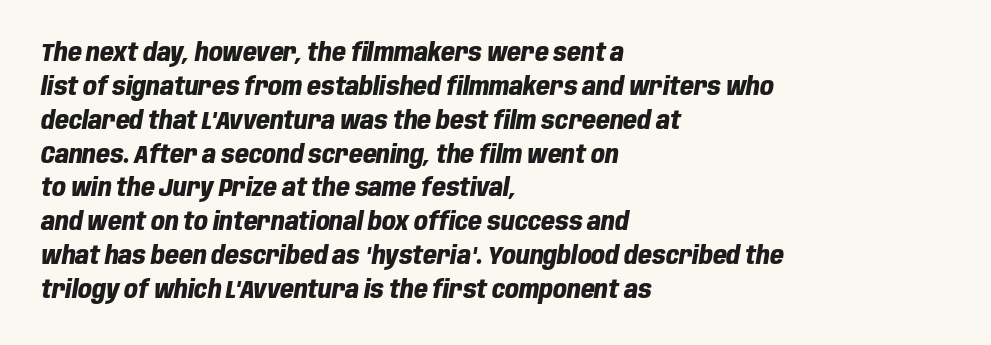
Plenty of ink on the page — the face is bold. Unmarked baselines from the first word to the last. Baseline-to-baseline distance is the conventional proportion of letter height. The passage shown leans; its letterforms are oblique. Letter spacing: default.
